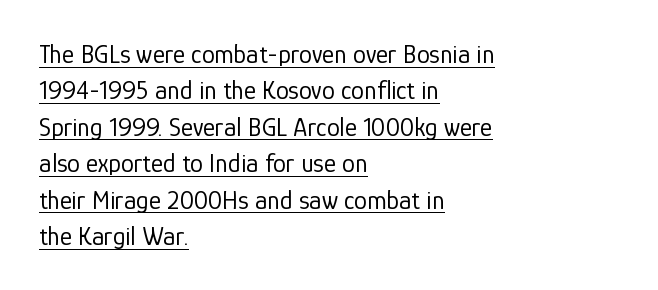
Q: Is the text bold? A: No.
Q: Is the text italic (slanted)? A: No, it is upright.
Q: Is the text underlined? A: Yes.
Q: How is the paragraph aligned? A: Left-aligned.
Q: Is the spacing between letters normal or unusually wide? A: Normal.
Q: Is the spacing between lines tight, normal or loose? A: Normal.
